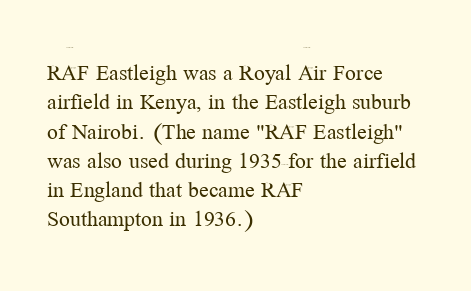
The image shows 24 px text type, upright; set left-aligned, line spacing 1.22x, normal letter spacing, not underlined.
